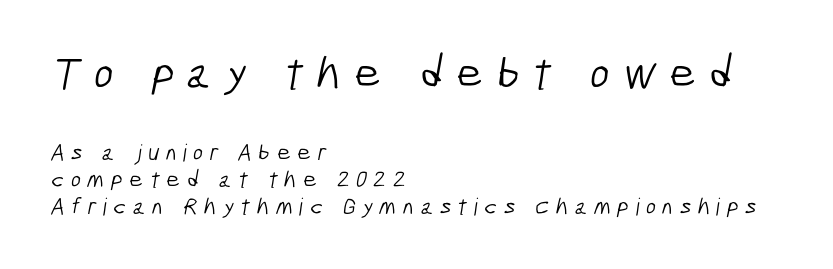
Size hierarchy here favors the leading block over the trailing one. This rendering widens character spacing well past its baseline value. Compared with typical paragraphs, the rows here are closer together. Is the block centered? No — it sits flush against the left margin.
